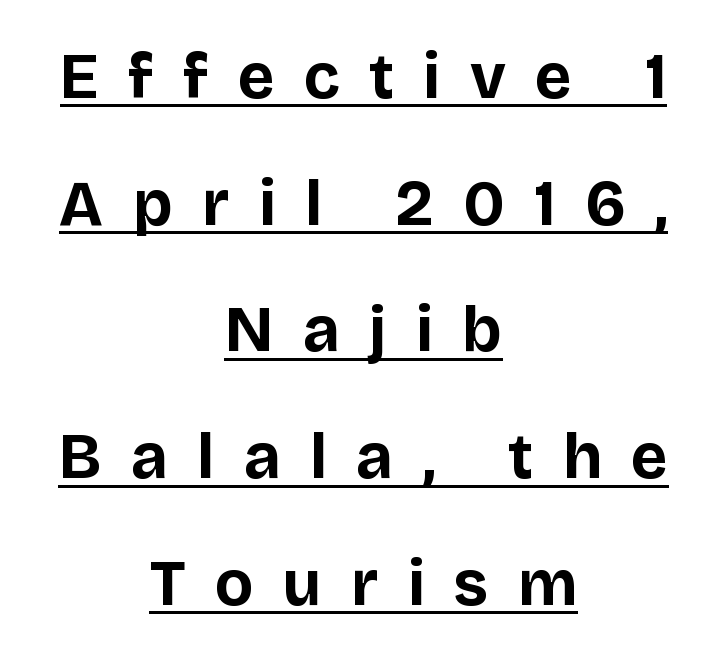
The image shows 64 px bold sans-serif type, upright; set centered, loose line spacing (1.98x), unusually wide letter spacing (+0.46 em), underlined; low stroke contrast and a large x-height.
